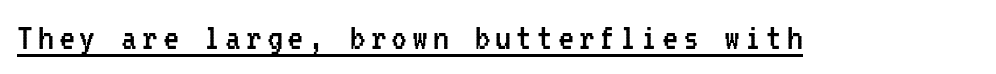
A rule runs beneath these lines of type. This rendering employs a face without finishing strokes, i.e., a sans-serif. On a weight scale, this lands at 450 or below. This sample has the even, mechanical cadence of fixed-width lettering. The font's upright variant was chosen for this text.
